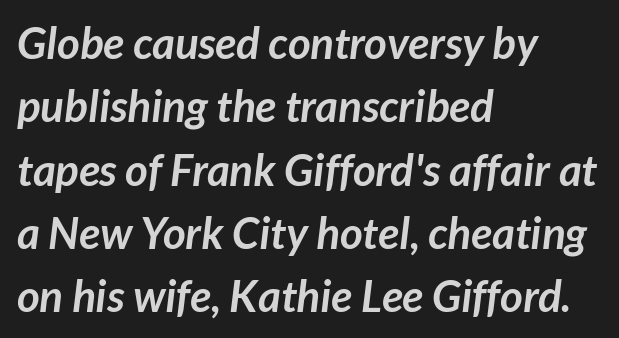
Q: Is the text bold? A: Yes.
Q: Is the typeface a serif or a sans-serif typeface? A: Sans-serif.
Q: Is the text underlined? A: No.
Q: How is the paragraph aligned? A: Left-aligned.
Q: Is the spacing between letters normal or unusually wide? A: Normal.
Q: Is the spacing between lines tight, normal or loose? A: Normal.
Q: Width (condensed, normal, or wide)? A: Normal.
Q: Stroke contrast? A: Low.
Q: x-height? A: Medium.
Q: Monospaced? A: No.
